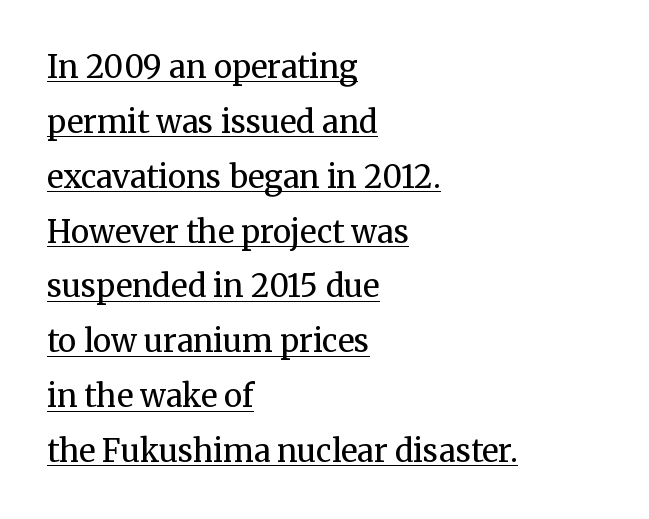
The image shows 31 px regular-weight serif type, upright; set left-aligned, line spacing 1.77x, normal letter spacing, underlined; medium stroke contrast and a medium x-height.
